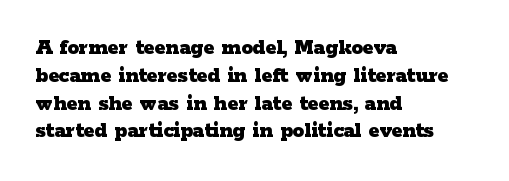
The image shows 23 px bold type, upright; set left-aligned, line spacing 1.21x, normal letter spacing, not underlined.
